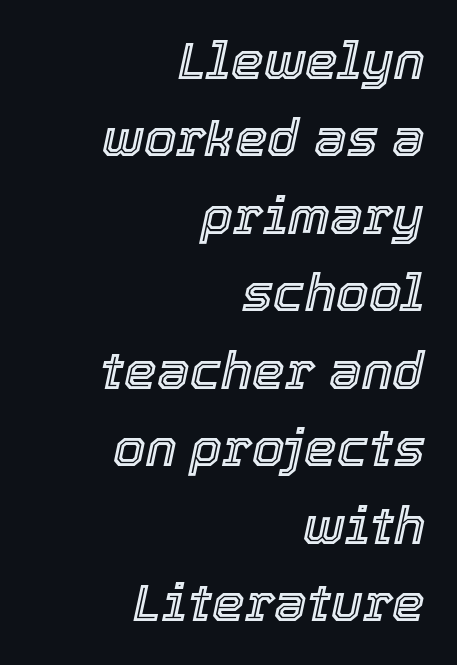
The image shows 52 px text type, italic (leaning right); set right-aligned, normal line spacing (1.49x), normal letter spacing, not underlined; a medium x-height.
